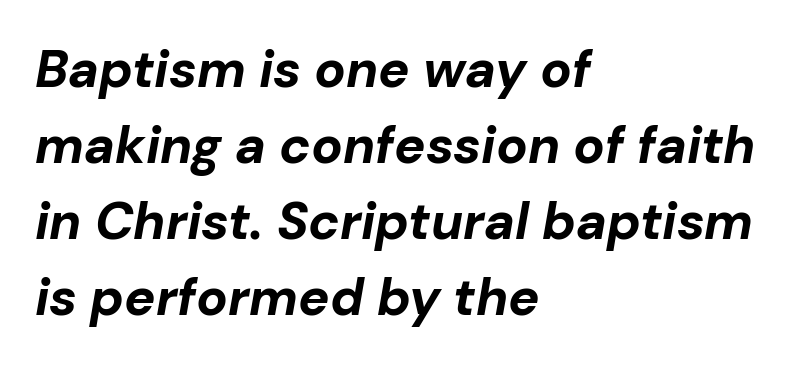
Observe the lean: these are italic letterforms. A full-strength bold gives these letters their thick strokes. Honestly, the letter spacing is just normal — you wouldn't notice it. Reading down the column, the eye jumps a familiar distance to each next line.
